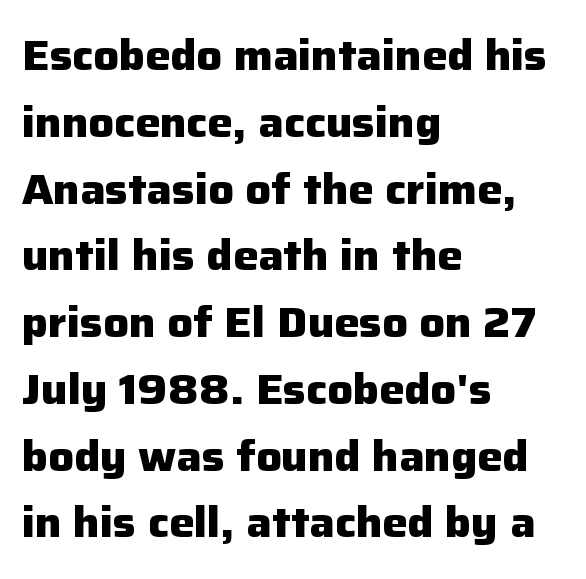
{"serif": "no", "italic": "no", "bold": "yes", "weight": "heavy", "width": "normal", "stroke_contrast": "low", "x_height": "medium", "monospaced": "no", "underline": "no", "align": "left", "line_spacing": "normal", "line_spacing_ratio": 1.59, "letter_spacing": "normal", "letter_spacing_em": 0.0, "glyph_px": 42}
